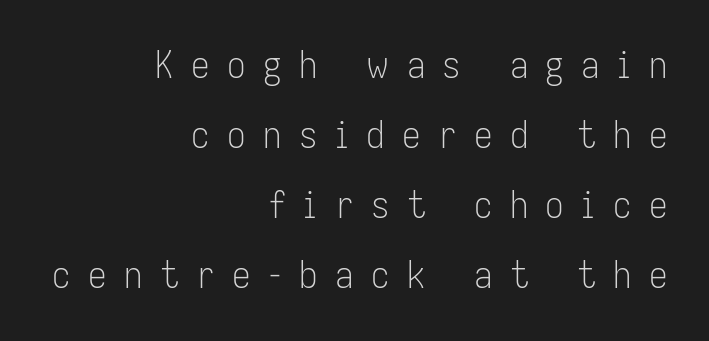
Vertical strokes here are truly vertical. The font family rendered here belongs to the sans-serif group. Words float on clear page, feet unadorned. Weight: not bold — regular or lighter. Proportional: the letters do not fall into vertical columns.
